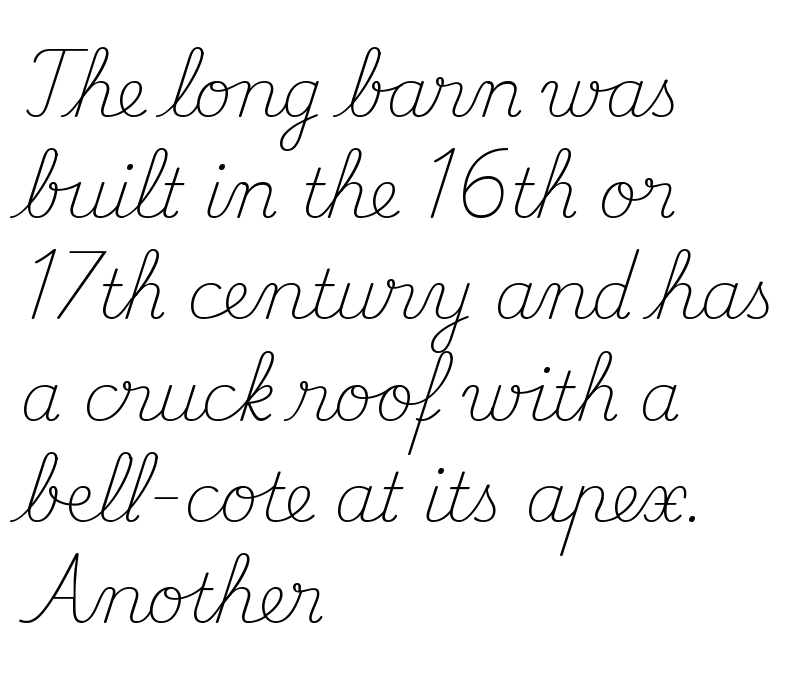
The image shows 67 px light serif type; set left-aligned, normal line spacing (1.51x), normal letter spacing, not underlined; medium stroke contrast and a small x-height.
